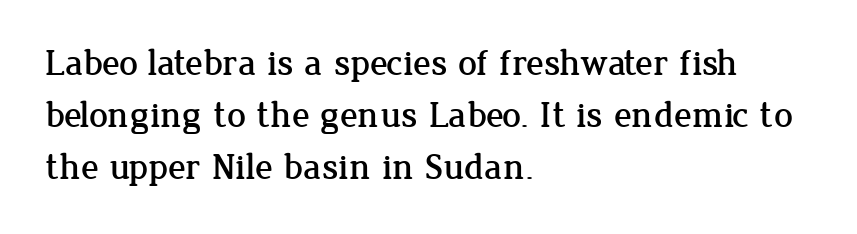
{"serif": "yes", "italic": "no", "width": "normal", "stroke_contrast": "low", "x_height": "medium", "monospaced": "no", "underline": "no", "align": "left", "line_spacing": "normal", "line_spacing_ratio": 1.4, "letter_spacing": "normal", "letter_spacing_em": 0.0, "glyph_px": 37}
